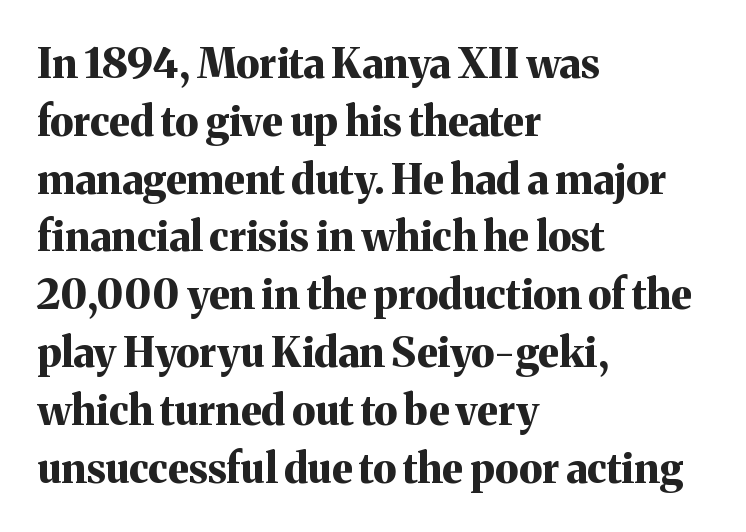
{"serif": "yes", "italic": "no", "bold": "yes", "weight": "bold", "width": "normal", "stroke_contrast": "medium", "x_height": "medium", "monospaced": "no", "underline": "no", "align": "left", "line_spacing": "normal", "line_spacing_ratio": 1.41, "letter_spacing": "normal", "letter_spacing_em": 0.0, "glyph_px": 41}
